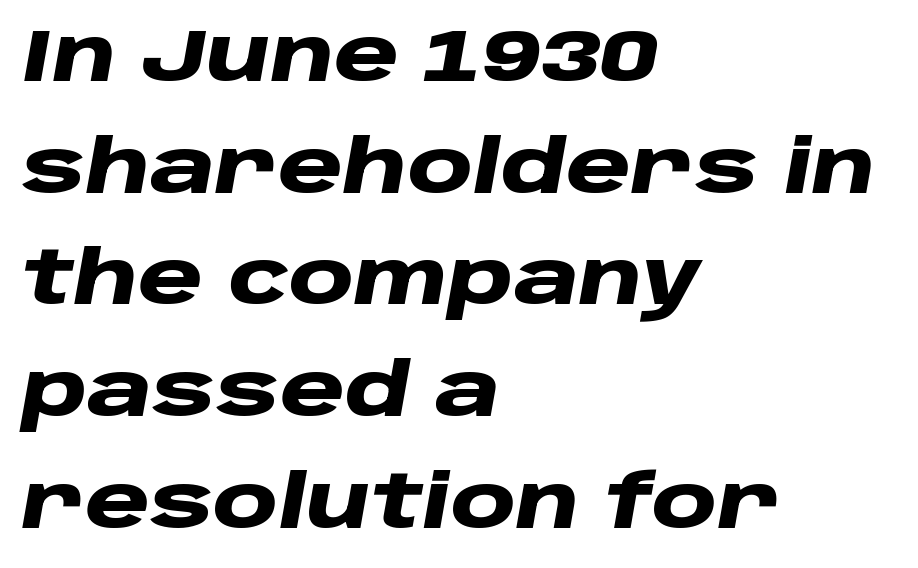
Q: Is the text bold? A: Yes.
Q: Is the text italic (slanted)? A: Yes, it leans right by about 10 degrees.
Q: Is the text underlined? A: No.
Q: How is the paragraph aligned? A: Left-aligned.
Q: Is the spacing between letters normal or unusually wide? A: Normal.
Q: Is the spacing between lines tight, normal or loose? A: Normal.
Q: Width (condensed, normal, or wide)? A: Wide.
Q: Stroke contrast? A: Low.
Q: x-height? A: Large.
Q: Monospaced? A: No.
